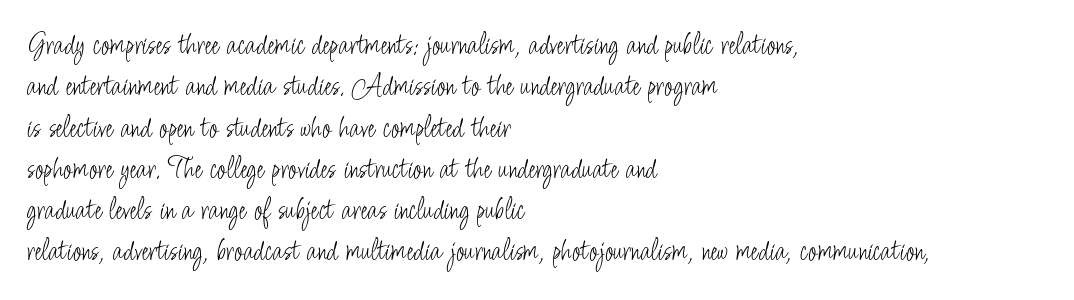
The image shows 32 px light, condensed sans-serif type; set left-aligned, normal line spacing (1.29x), normal letter spacing, not underlined; low stroke contrast and a small x-height.
